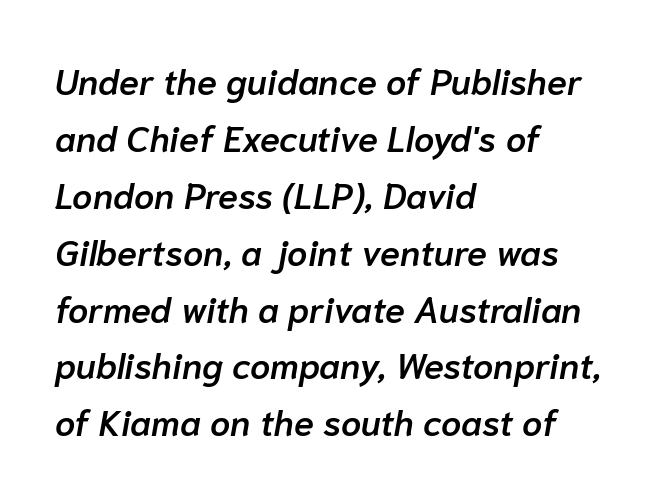
{"italic": "yes", "lean": "right", "slant_degrees": 10, "bold": "semi", "weight": "semibold", "width": "normal", "stroke_contrast": "low", "x_height": "medium", "monospaced": "no", "underline": "no", "align": "left", "line_spacing": "normal", "line_spacing_ratio": 1.58, "letter_spacing": "normal", "letter_spacing_em": 0.0, "glyph_px": 36}
